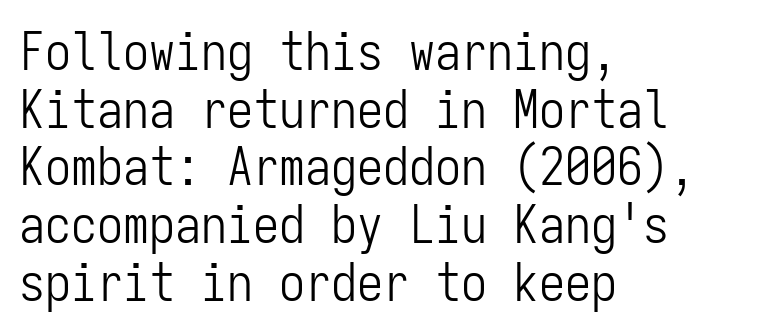
The image shows 52 px light, condensed sans-serif type, upright, monospaced; set left-aligned, tight line spacing (1.11x), normal letter spacing, not underlined; low stroke contrast and a medium x-height.
